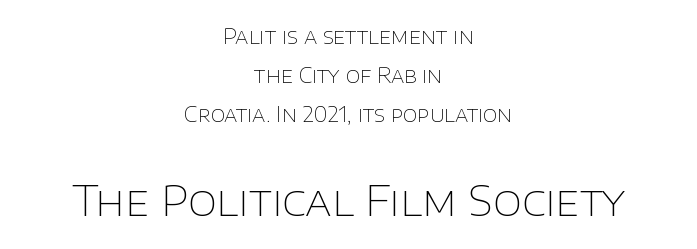
{"serif": "no", "italic": "no", "bold": "no", "weight": "thin", "width": "normal", "stroke_contrast": "low", "x_height": "large", "monospaced": "no", "underline": "no", "align": "center", "line_spacing_ratio": 1.85, "letter_spacing": "normal", "letter_spacing_em": 0.0, "larger_block": "second", "size_ratio": 2.0, "glyph_px": 42}
